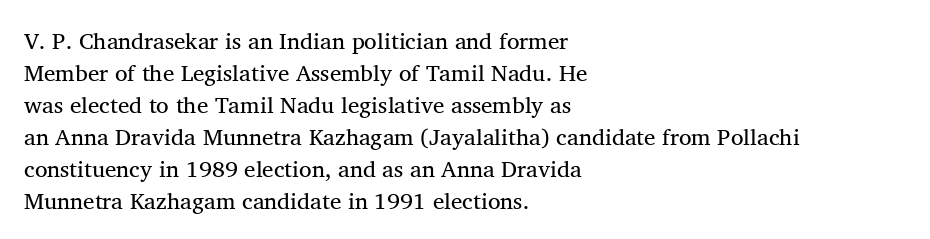
{"italic": "no", "bold": "no", "underline": "no", "align": "left", "line_spacing": "normal", "line_spacing_ratio": 1.39, "letter_spacing": "normal", "letter_spacing_em": 0.0, "glyph_px": 23}
